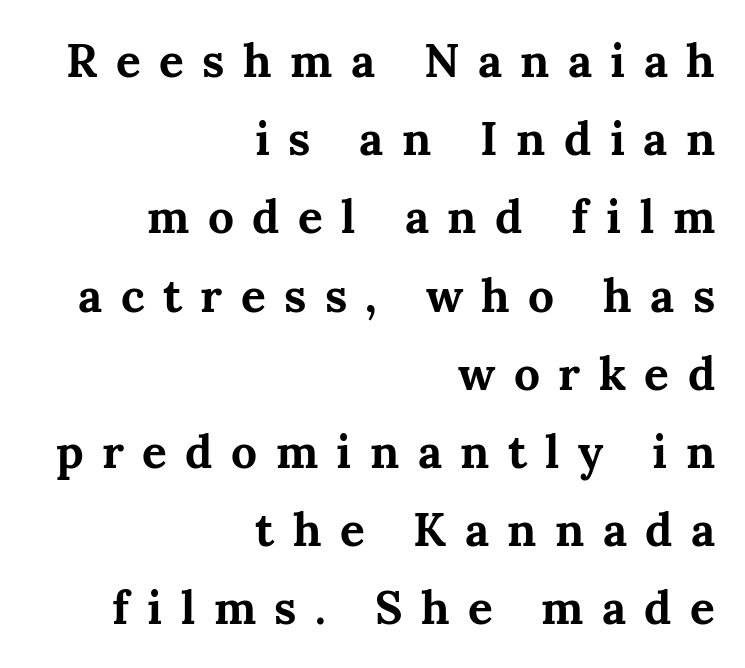
{"serif": "yes", "italic": "no", "bold": "yes", "weight": "bold", "width": "normal", "stroke_contrast": "medium", "x_height": "medium", "monospaced": "no", "underline": "no", "align": "right", "line_spacing": "normal", "line_spacing_ratio": 1.7, "letter_spacing": "wide", "letter_spacing_em": 0.4, "glyph_px": 46}
